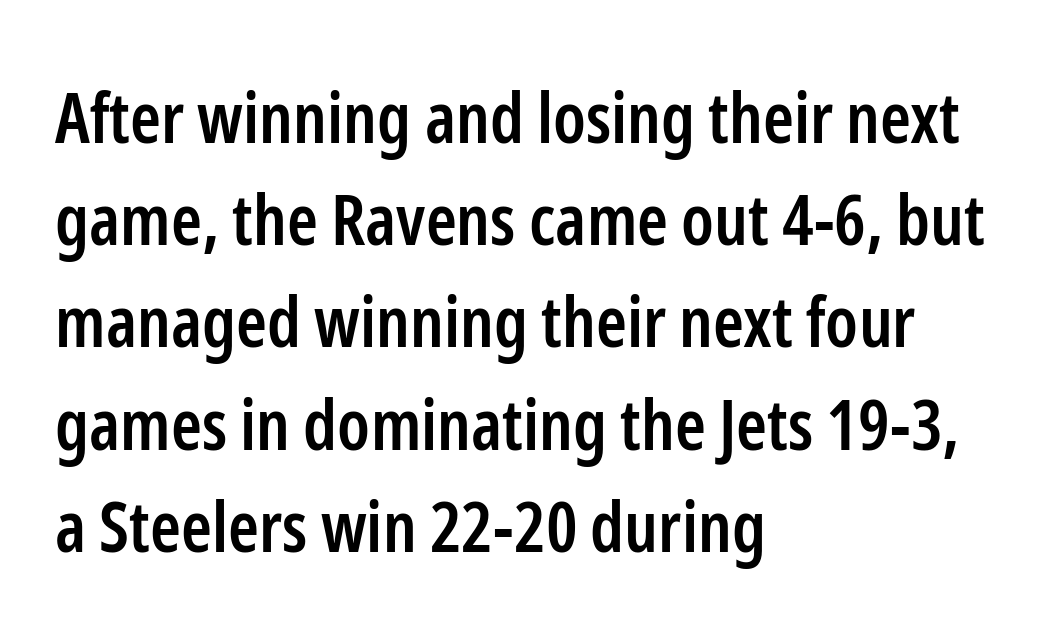
Looks like regular typesetting: each glyph gets only the width it needs. Does the weight exceed regular? Yes, but only to semibold. Unlike italic type, these characters show no tilt at all. Note: no serifs on the glyphs.
